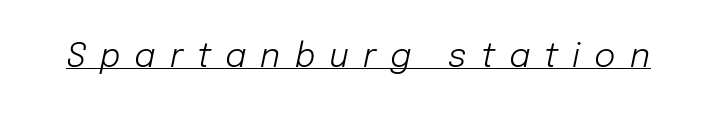
These lines have a slow, spaced-out rhythm from letter to letter. In designer terms, the underline attribute is active on this setting. Think of a printed novel: that variable character pitch is what you see here. The weight tops out at a normal text grade.
